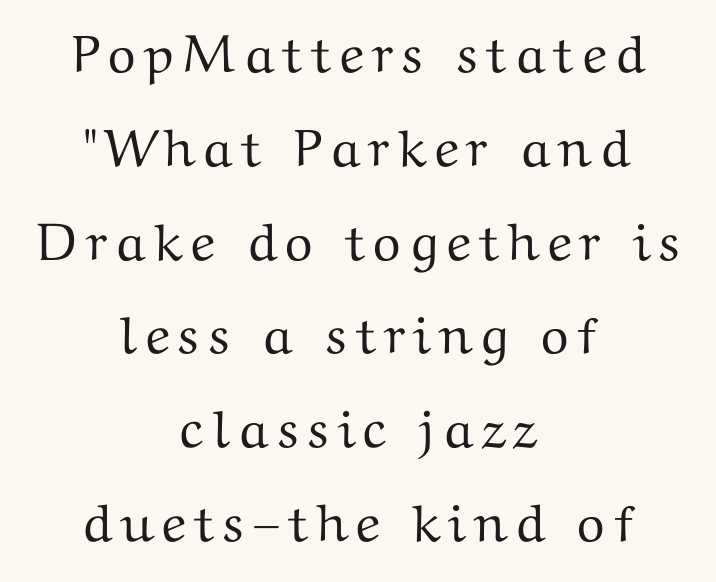
The image shows 53 px wide serif type, upright; set centered, line spacing 1.77x, not underlined; medium stroke contrast and a medium x-height.
